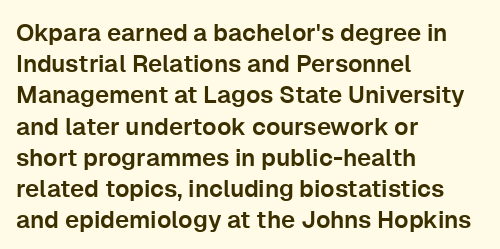
{"italic": "no", "underline": "no", "align": "left", "line_spacing": "normal", "line_spacing_ratio": 1.3, "letter_spacing": "normal", "letter_spacing_em": 0.0, "glyph_px": 24}
